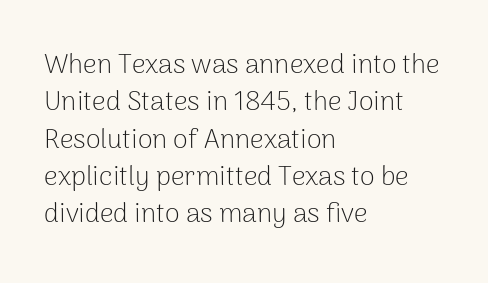
{"italic": "no", "bold": "no", "underline": "no", "align": "left", "line_spacing": "normal", "line_spacing_ratio": 1.38, "letter_spacing": "normal", "letter_spacing_em": 0.0, "glyph_px": 27}
